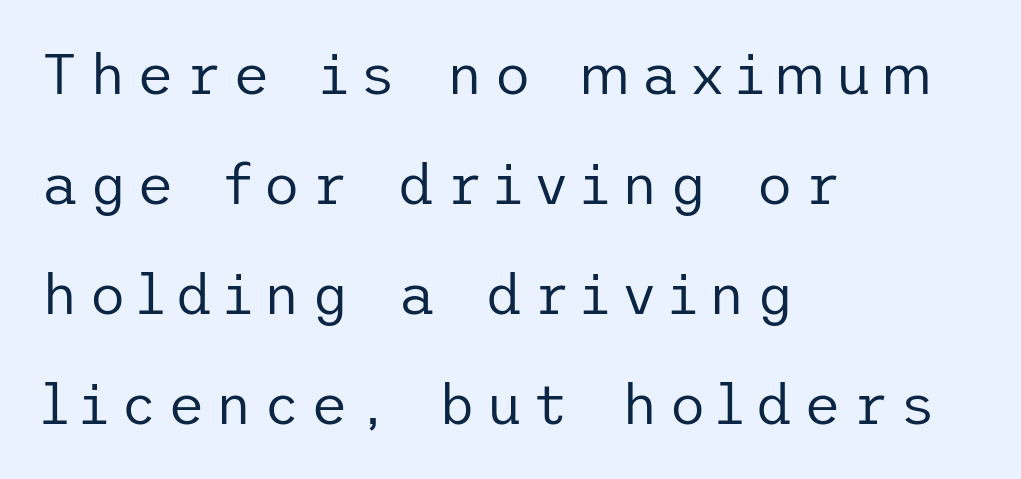
{"serif": "no", "italic": "no", "bold": "no", "weight": "regular", "width": "normal", "stroke_contrast": "low", "x_height": "medium", "underline": "no", "align": "left", "line_spacing": "loose", "line_spacing_ratio": 1.93, "glyph_px": 57}
